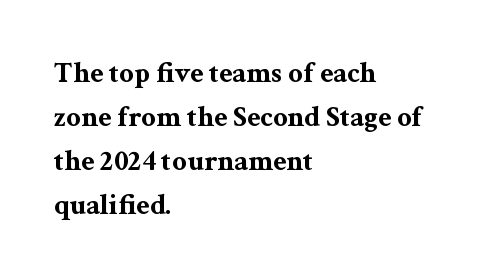
Do the letters lean? They stand straight. Looks like regular typesetting: each glyph gets only the width it needs. The characters display serif detailing at their extremities. Students, note that the glyphs here touch the page at normal intervals. The space between consecutive lines is moderate. One-word summary of the alignment: left.
